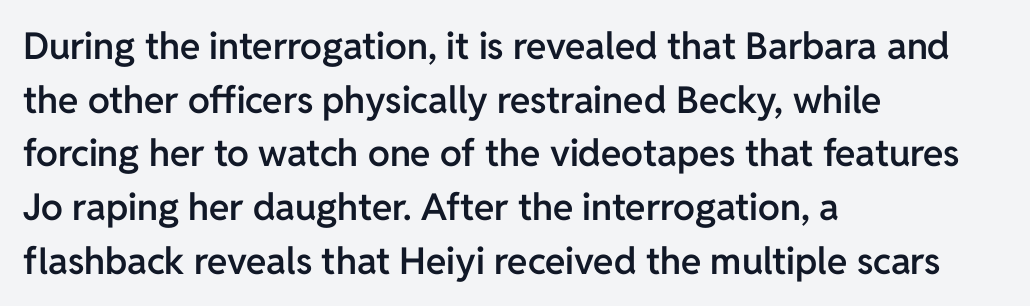
Grotesque or geometric, the face here clearly has no serifs. Tall strokes in this sample are plumb rather than angled. The passage shown is typed in a proportional face where columns would drift. Compared with a centered layout, this one pins lines to the left instead. These words are printed semibold, heavier than regular yet not bold. If you measured baseline to baseline, you'd find a middling distance.
